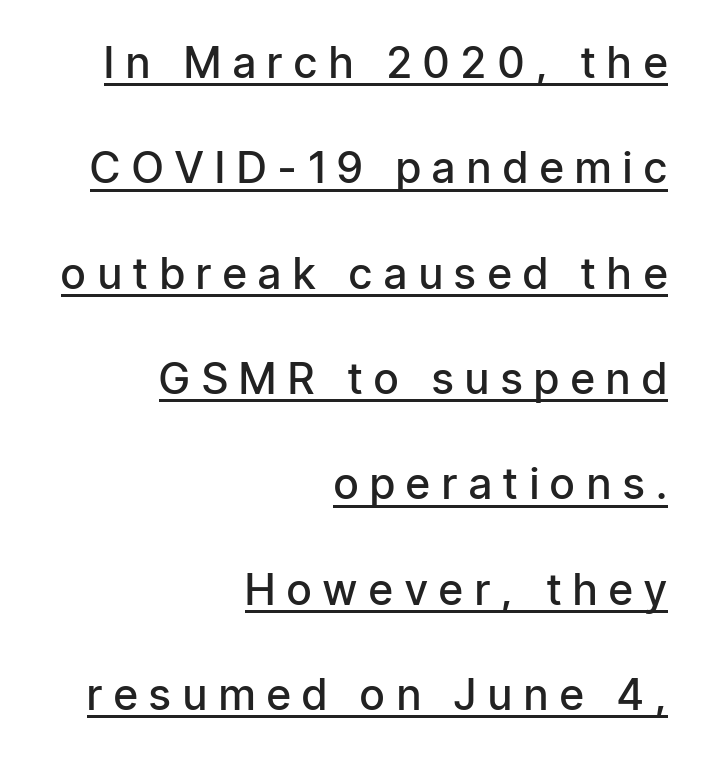
Each line of the rendering has a horizontal stroke beneath the glyphs. Short note: letters widely spaced. Short and long lines alike share a common ending point at right. This sample has the flowing, uneven cadence of proportional lettering. Compared with an ordinary text face, these strokes are moderately heavier — a semibold. Tall strokes in this sample are plumb rather than angled.
